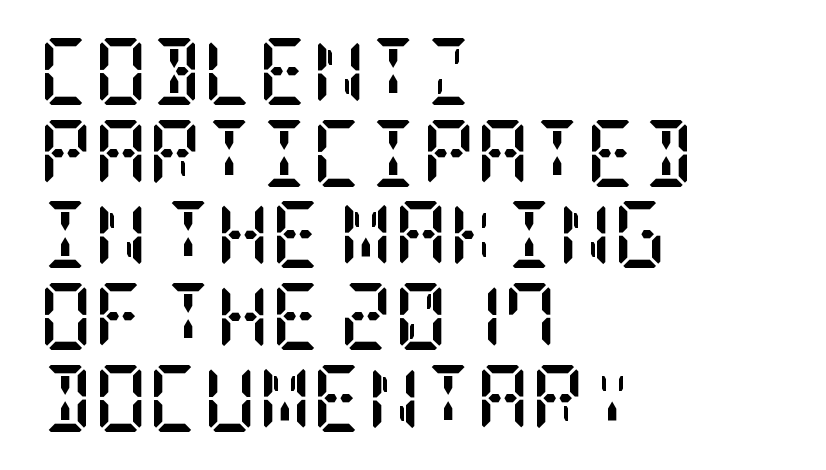
{"serif": "yes", "italic": "no", "bold": "yes", "weight": "semibold", "width": "condensed", "stroke_contrast": "low", "x_height": "large", "underline": "no", "align": "left", "line_spacing_ratio": 1.22, "letter_spacing": "normal", "letter_spacing_em": 0.0, "glyph_px": 67}
